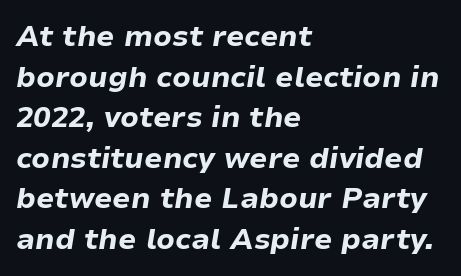
The image shows 29 px bold type, italic (leaning right); set left-aligned, normal line spacing (1.4x), normal letter spacing, not underlined; low stroke contrast and a medium x-height.
